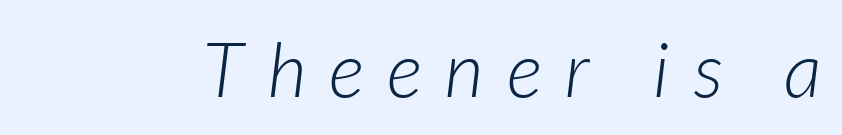
{"italic": "yes", "lean": "right", "slant_degrees": 7, "bold": "no", "weight": "light", "width": "normal", "stroke_contrast": "low", "x_height": "medium", "monospaced": "no", "underline": "no", "letter_spacing": "wide", "letter_spacing_em": 0.31, "glyph_px": 76}
